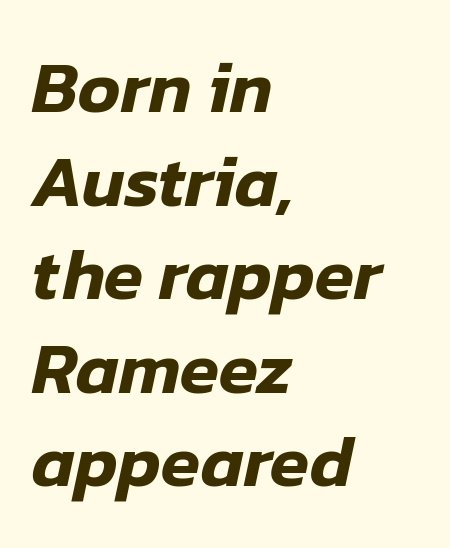
{"italic": "yes", "lean": "right", "slant_degrees": 12, "width": "normal", "stroke_contrast": "low", "x_height": "medium", "monospaced": "no", "underline": "no", "align": "left", "line_spacing": "normal", "line_spacing_ratio": 1.3, "letter_spacing": "normal", "letter_spacing_em": 0.0, "glyph_px": 72}
